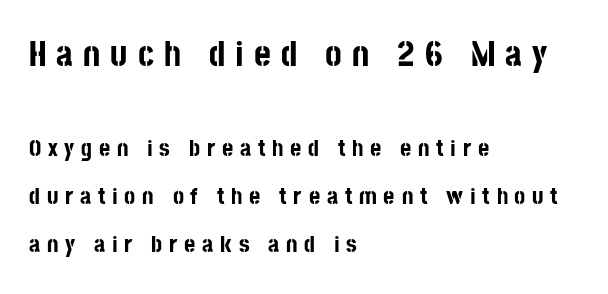
Q: Is the text bold? A: Yes.
Q: Is the text italic (slanted)? A: No, it is upright.
Q: Is the typeface a serif or a sans-serif typeface? A: Sans-serif.
Q: Is the text underlined? A: No.
Q: How is the paragraph aligned? A: Left-aligned.
Q: Is the spacing between letters normal or unusually wide? A: Unusually wide.
Q: Is the spacing between lines tight, normal or loose? A: Loose.
Q: Which block of text is set in a larger size, the first (top) or the second (bottom)? A: The first (top) one.
Q: Width (condensed, normal, or wide)? A: Condensed.
Q: Stroke contrast? A: Low.
Q: x-height? A: Large.
Q: Monospaced? A: No.
